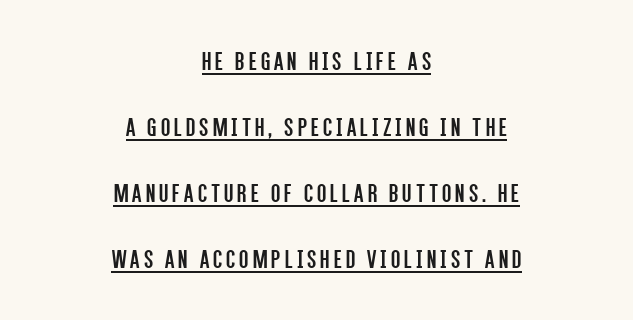
Compared with a typical body face, this is equally light or lighter still. The line-height multiplier appears high, well above default. A typesetter would mark this as roman, not italic. Layout note: lines centered. In designer terms, the underline attribute is active on this setting.
